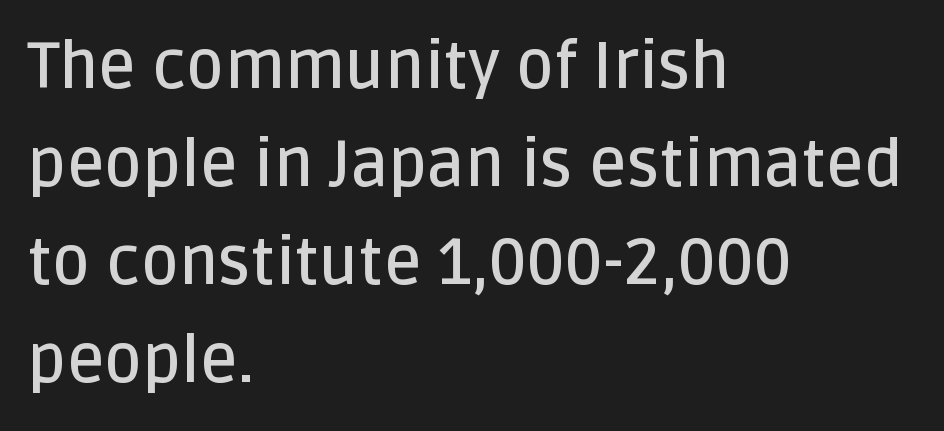
{"serif": "no", "italic": "no", "bold": "semi", "weight": "semibold", "width": "normal", "stroke_contrast": "low", "x_height": "large", "monospaced": "no", "underline": "no", "align": "left", "line_spacing": "normal", "line_spacing_ratio": 1.51, "letter_spacing": "normal", "letter_spacing_em": 0.0, "glyph_px": 65}
